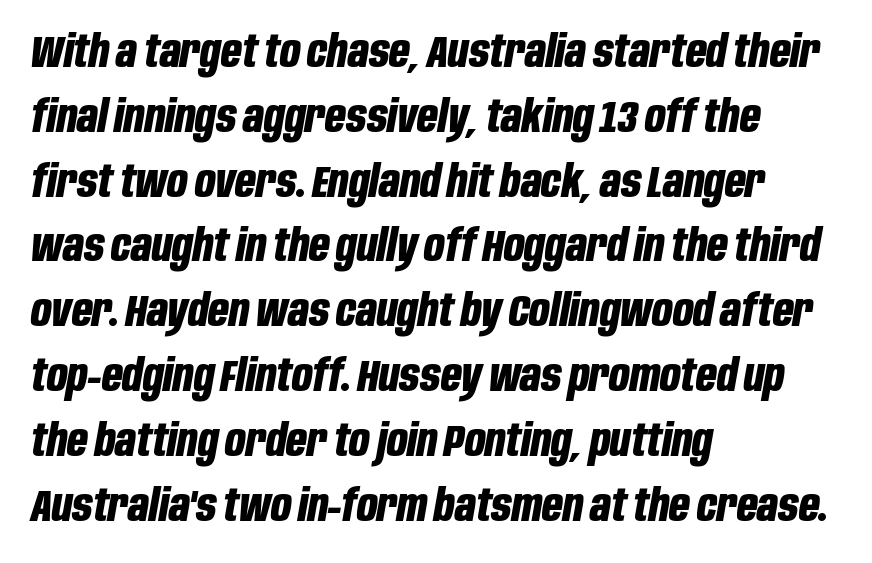
{"italic": "yes", "lean": "right", "slant_degrees": 10, "bold": "yes", "weight": "bold", "width": "condensed", "stroke_contrast": "low", "x_height": "large", "monospaced": "no", "underline": "no", "align": "left", "line_spacing": "normal", "line_spacing_ratio": 1.44, "letter_spacing": "normal", "letter_spacing_em": 0.0, "glyph_px": 45}
